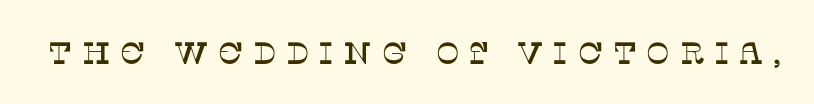
In terms of letterform style, serifs are clearly present. Has an underline been added? It has not. The face used here is proportionally spaced, like ordinary book or web type. Between one letter and the next there's a generous, obvious gap. No italicization has been applied; the sample stays upright.
